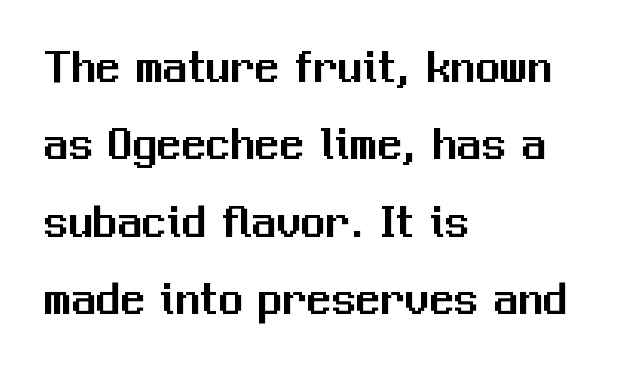
The image shows 49 px sans-serif type, upright; set left-aligned, normal line spacing (1.58x), normal letter spacing, not underlined; medium stroke contrast and a medium x-height.
